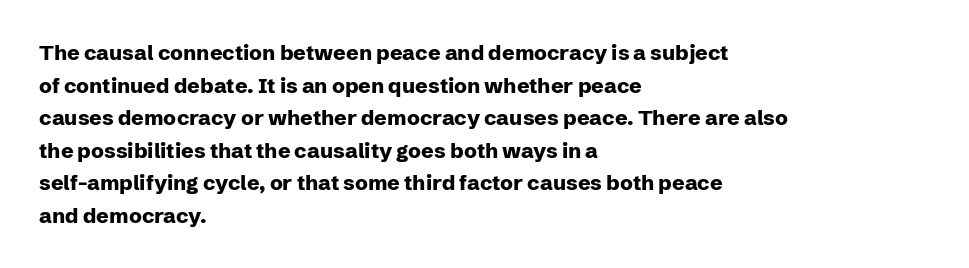
The rendering anchors every line to the left-hand side. In terms of posture, this sample is upright. This sample uses plain, unmodified letter spacing. The gap between lines stays unmarked.
